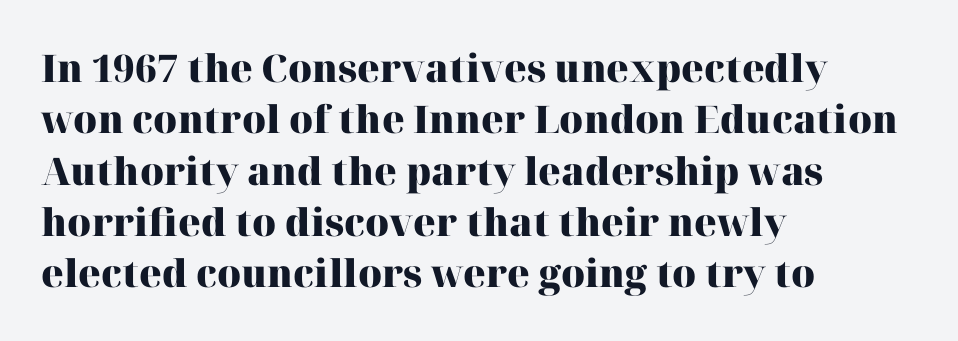
The image shows 38 px heavy serif type, upright; set left-aligned, normal line spacing (1.35x), normal letter spacing, not underlined; high stroke contrast and a medium x-height.
